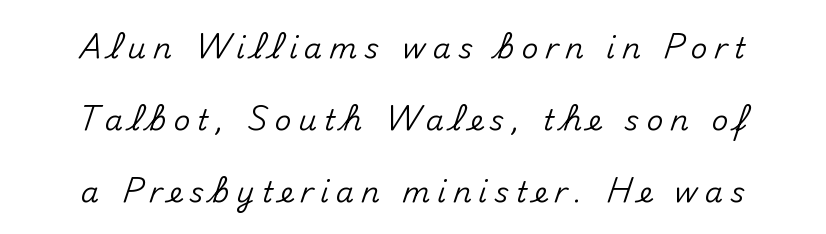
Q: Is the text italic (slanted)? A: Yes.
Q: Is the typeface a serif or a sans-serif typeface? A: Sans-serif.
Q: Is the text underlined? A: No.
Q: How is the paragraph aligned? A: Centered.
Q: Is the spacing between letters normal or unusually wide? A: Unusually wide.
Q: Is the spacing between lines tight, normal or loose? A: Loose.
Q: Width (condensed, normal, or wide)? A: Normal.
Q: Stroke contrast? A: Medium.
Q: x-height? A: Small.
Q: Monospaced? A: No.
